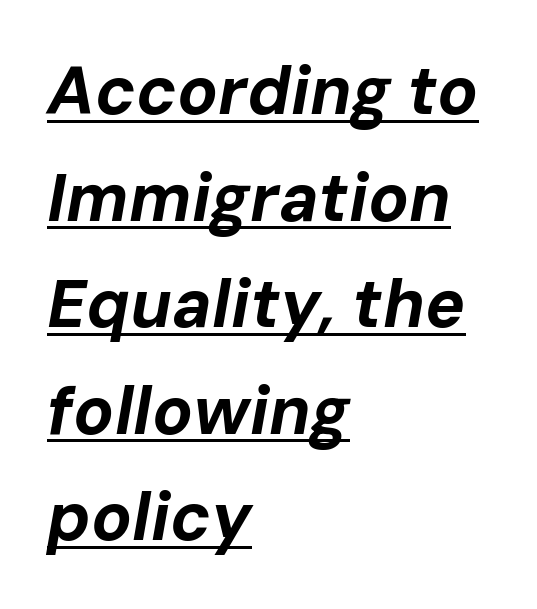
Q: Is the text bold? A: Yes.
Q: Is the text italic (slanted)? A: Yes, it leans right by about 10 degrees.
Q: Is the text underlined? A: Yes.
Q: How is the paragraph aligned? A: Left-aligned.
Q: Is the spacing between letters normal or unusually wide? A: Normal.
Q: Is the spacing between lines tight, normal or loose? A: Normal.
Q: Width (condensed, normal, or wide)? A: Normal.
Q: Stroke contrast? A: Low.
Q: x-height? A: Medium.
Q: Monospaced? A: No.
